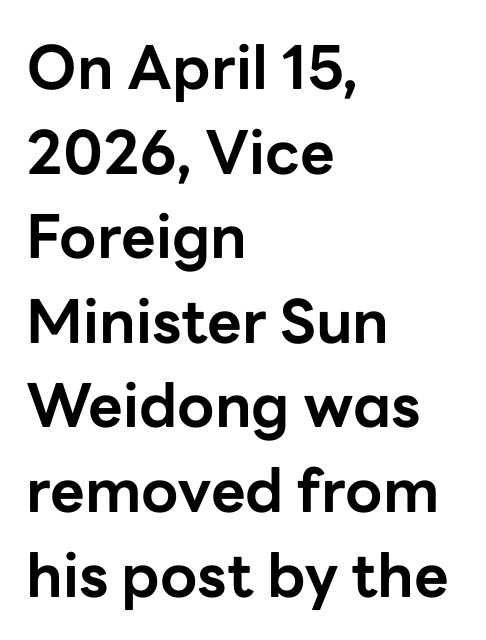
You can tell from the bare stems that sans-serif type was used. The letters are bold, with thick, heavy strokes. The lines are quadded left. The foot of each line stays bare and open.
